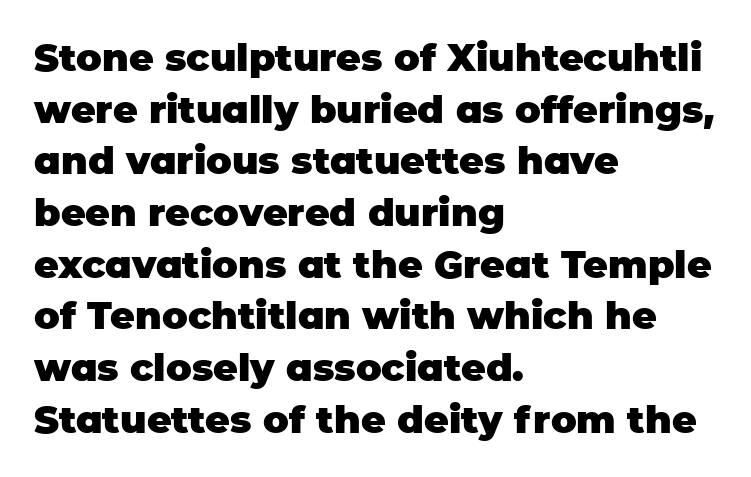
Every row of glyphs begins at an identical x-position on the left. Vertically, the passage feels balanced, rows spaced as you'd expect. You could not count columns in this text — the font is proportionally spaced. Serif or sans? Sans — the stroke terminals are bare. Words appear dense and cohesive because spacing is normal.
